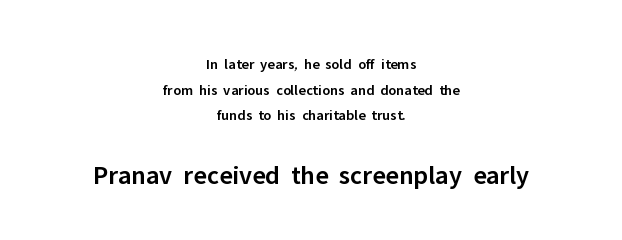
Type without underlining. This is the regular roman posture of the typeface. Compared with typical body copy, the letter spacing here is the same. This rendering uses center alignment, leaving both contours irregular but symmetric.
